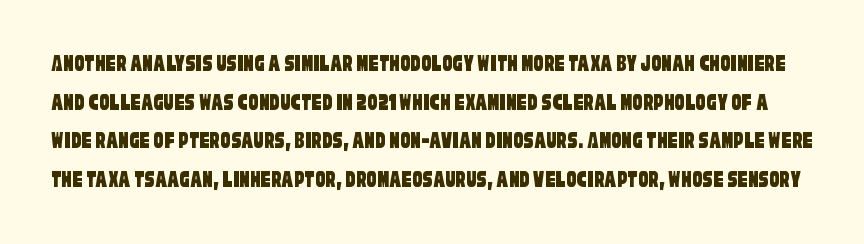
{"underline": "no", "line_spacing": "normal", "line_spacing_ratio": 1.55, "letter_spacing": "normal", "letter_spacing_em": 0.0, "glyph_px": 25}
